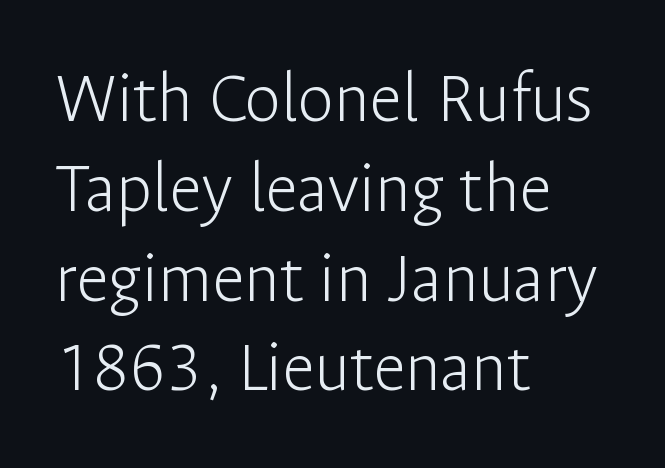
{"serif": "no", "italic": "no", "bold": "no", "weight": "light", "width": "normal", "stroke_contrast": "low", "x_height": "medium", "monospaced": "no", "underline": "no", "align": "left", "line_spacing_ratio": 1.23, "letter_spacing": "normal", "letter_spacing_em": 0.0, "glyph_px": 73}
